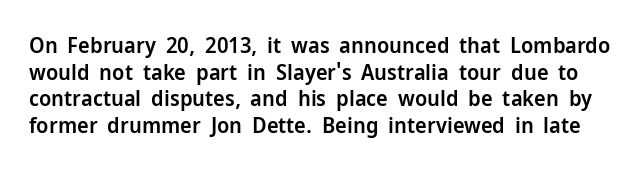
Q: Is the text bold? A: Semi-bold.
Q: Is the text italic (slanted)? A: No, it is upright.
Q: Is the text underlined? A: No.
Q: Is the spacing between letters normal or unusually wide? A: Normal.
